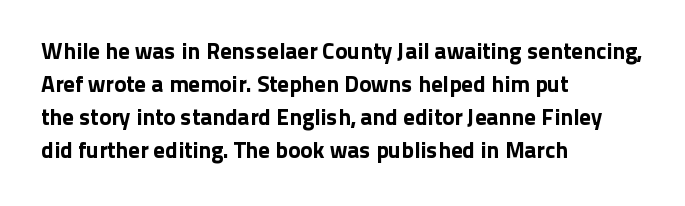
Q: Is the text italic (slanted)? A: No, it is upright.
Q: Is the text underlined? A: No.
Q: How is the paragraph aligned? A: Left-aligned.
Q: Is the spacing between letters normal or unusually wide? A: Normal.
Q: Is the spacing between lines tight, normal or loose? A: Normal.
